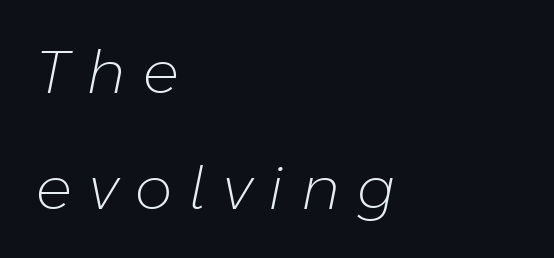
Note the varied advance widths — an 'i' is clearly narrower than an 'm'. Vertically, the passage feels expansive, rows floating well apart. The tracking reads as deliberately expanded to a designer's eye. Nobody drew a line under any word here. The lines in this sample share a left origin and differ only in where they stop. Nothing heavy about these letters — not bold at all.
